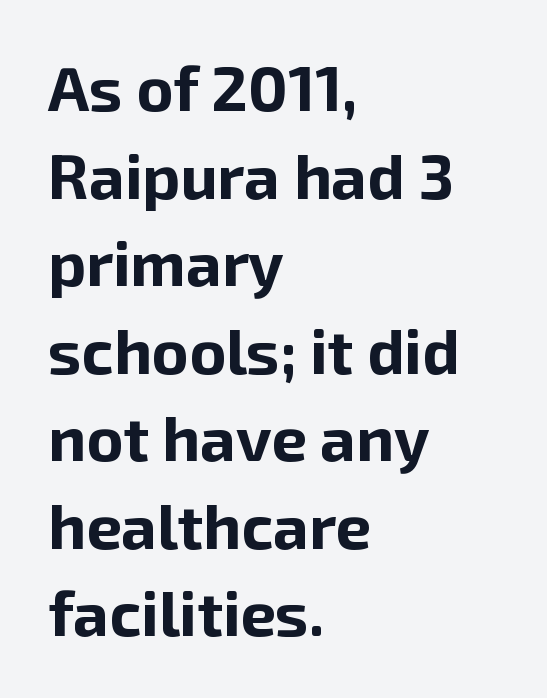
Q: Is the text bold? A: Yes.
Q: Is the text italic (slanted)? A: No, it is upright.
Q: Is the typeface a serif or a sans-serif typeface? A: Sans-serif.
Q: Is the text underlined? A: No.
Q: How is the paragraph aligned? A: Left-aligned.
Q: Is the spacing between letters normal or unusually wide? A: Normal.
Q: Is the spacing between lines tight, normal or loose? A: Normal.
Q: Width (condensed, normal, or wide)? A: Normal.
Q: Stroke contrast? A: Low.
Q: x-height? A: Medium.
Q: Monospaced? A: No.
